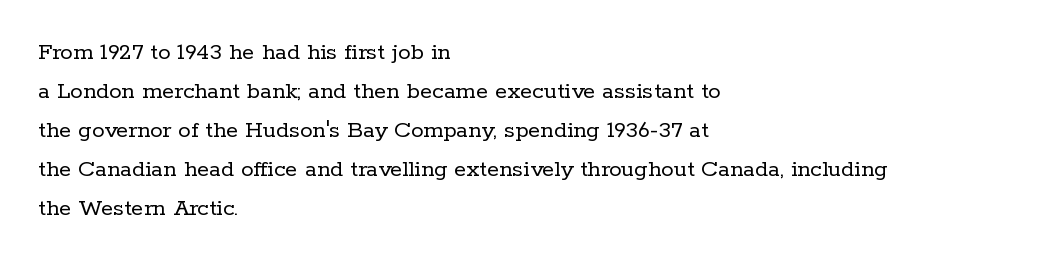
{"italic": "no", "bold": "no", "underline": "no", "align": "left", "line_spacing": "normal", "line_spacing_ratio": 1.56, "letter_spacing": "normal", "letter_spacing_em": 0.0, "glyph_px": 25}
